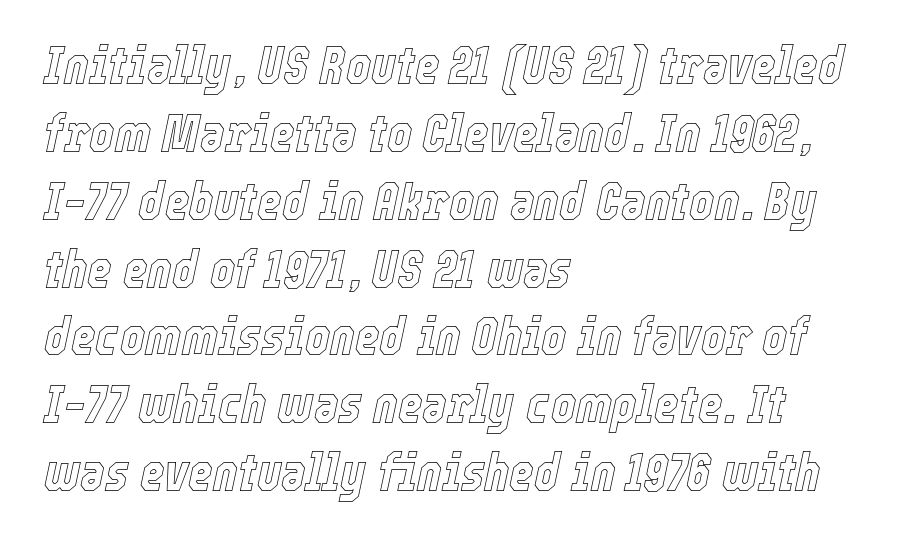
The image shows 53 px condensed type, italic (leaning right); set left-aligned, normal line spacing (1.28x), normal letter spacing, not underlined; a medium x-height.
